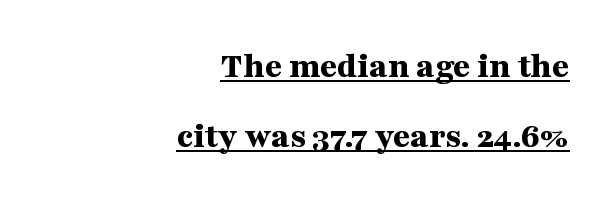
{"serif": "yes", "italic": "no", "bold": "yes", "weight": "bold", "width": "wide", "stroke_contrast": "medium", "x_height": "medium", "monospaced": "no", "underline": "yes", "align": "right", "line_spacing_ratio": 1.89, "letter_spacing": "normal", "letter_spacing_em": 0.0, "glyph_px": 37}
